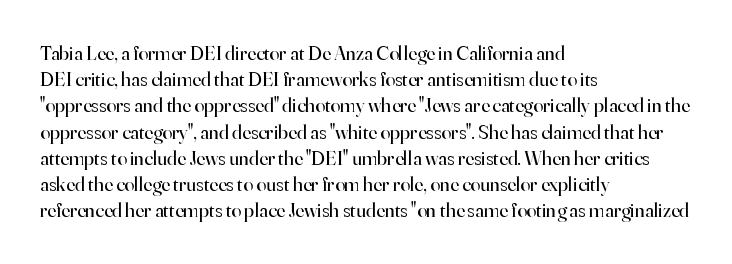
{"italic": "no", "bold": "no", "underline": "no", "align": "left", "line_spacing": "normal", "line_spacing_ratio": 1.31, "letter_spacing": "normal", "letter_spacing_em": 0.0, "glyph_px": 20}
